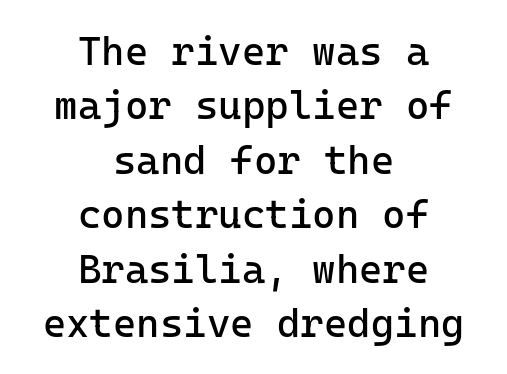
Q: Is the text bold? A: No.
Q: Is the text italic (slanted)? A: No, it is upright.
Q: Is the typeface a serif or a sans-serif typeface? A: Sans-serif.
Q: Is the text underlined? A: No.
Q: How is the paragraph aligned? A: Centered.
Q: Is the spacing between letters normal or unusually wide? A: Normal.
Q: Is the spacing between lines tight, normal or loose? A: Normal.
Q: Width (condensed, normal, or wide)? A: Normal.
Q: Stroke contrast? A: Low.
Q: x-height? A: Medium.
Q: Monospaced? A: Yes.
